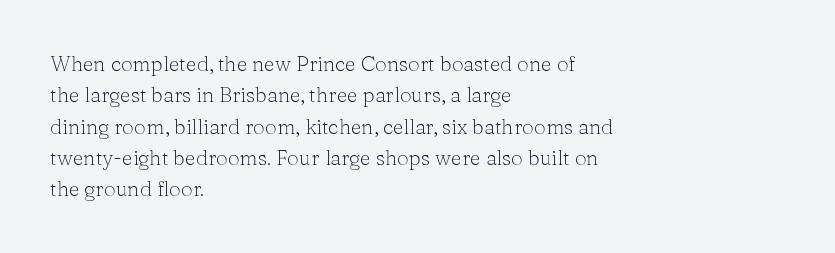
Q: Is the text bold? A: No.
Q: Is the text italic (slanted)? A: No, it is upright.
Q: Is the text underlined? A: No.
Q: How is the paragraph aligned? A: Left-aligned.
Q: Is the spacing between letters normal or unusually wide? A: Normal.
Q: Is the spacing between lines tight, normal or loose? A: Normal.
